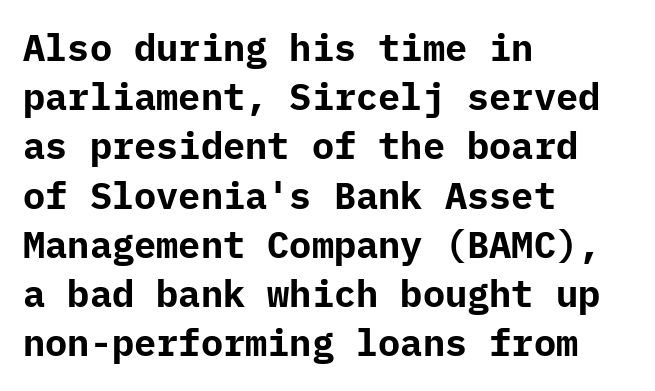
Q: Is the text bold? A: Yes.
Q: Is the text italic (slanted)? A: No, it is upright.
Q: Is the typeface a serif or a sans-serif typeface? A: Sans-serif.
Q: Is the text underlined? A: No.
Q: How is the paragraph aligned? A: Left-aligned.
Q: Is the spacing between letters normal or unusually wide? A: Normal.
Q: Is the spacing between lines tight, normal or loose? A: Normal.
Q: Width (condensed, normal, or wide)? A: Normal.
Q: Stroke contrast? A: Low.
Q: x-height? A: Medium.
